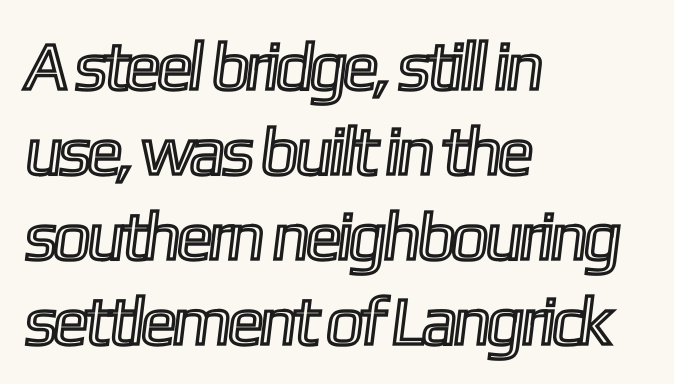
Unmarked baselines from the first word to the last. The passage shown is typed in a proportional face where columns would drift. The lines sit at an ordinary, default distance from one another. The tracking reads as untouched default to a designer's eye. Which margin do the lines hug? The left one — the right edge is uneven.
